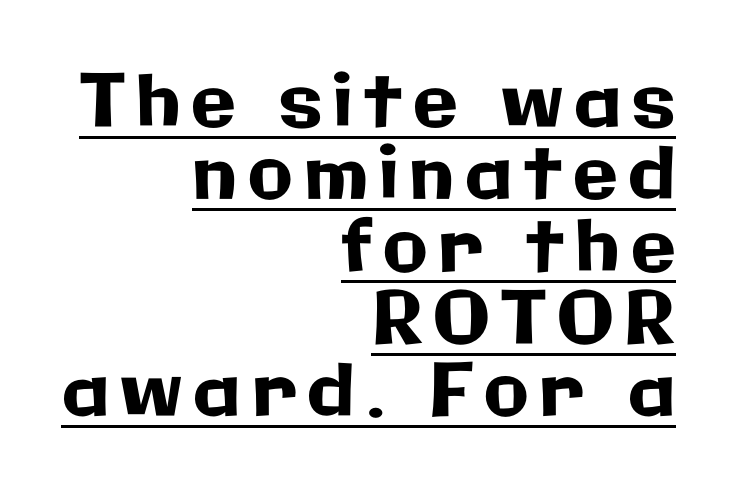
Q: Is the text italic (slanted)? A: No, it is upright.
Q: Is the typeface a serif or a sans-serif typeface? A: Sans-serif.
Q: Is the text underlined? A: Yes.
Q: How is the paragraph aligned? A: Right-aligned.
Q: Is the spacing between lines tight, normal or loose? A: Tight.
Q: Width (condensed, normal, or wide)? A: Normal.
Q: Stroke contrast? A: Low.
Q: x-height? A: Medium.
Q: Monospaced? A: No.
